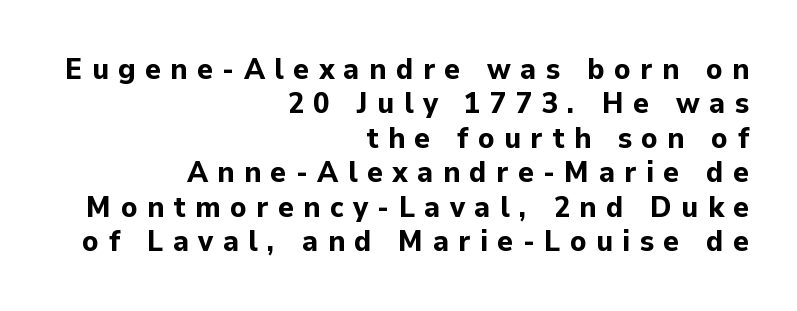
{"serif": "no", "italic": "no", "bold": "yes", "weight": "bold", "width": "normal", "stroke_contrast": "low", "x_height": "medium", "monospaced": "no", "underline": "no", "align": "right", "line_spacing": "tight", "line_spacing_ratio": 1.15, "letter_spacing": "wide", "letter_spacing_em": 0.31, "glyph_px": 30}
